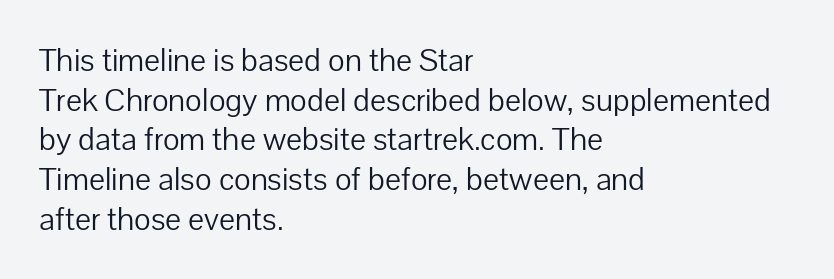
The image shows 32 px light sans-serif type, upright; set left-aligned, line spacing 1.24x, normal letter spacing, not underlined; low stroke contrast and a medium x-height.
